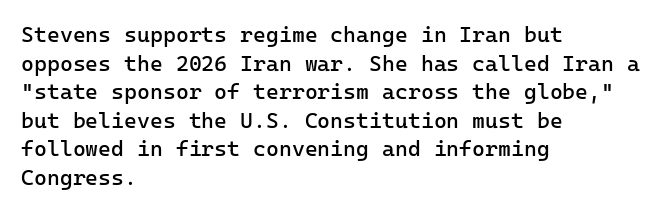
The image shows 22 px text type, upright; set left-aligned, normal line spacing (1.3x), normal letter spacing, not underlined.
